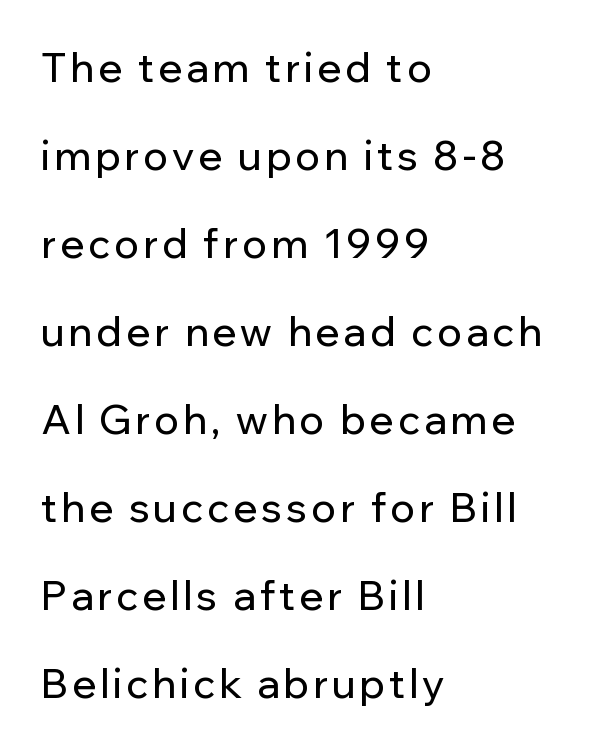
Each row of text sits above clean, open space. This sample uses a sans-serif face. What's the leading like? Stretched, with rows far apart. In CSS terms this would be text-align: left. The lettering holds an erect, upright posture throughout. Looks like regular typesetting: each glyph gets only the width it needs.
